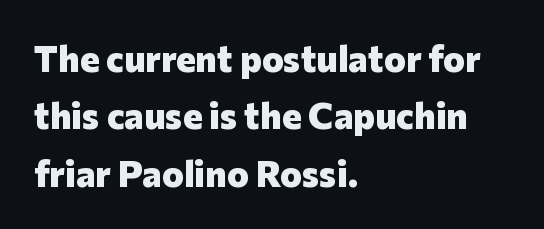
Q: Is the text bold? A: Yes.
Q: Is the text italic (slanted)? A: No, it is upright.
Q: Is the typeface a serif or a sans-serif typeface? A: Sans-serif.
Q: Is the text underlined? A: No.
Q: How is the paragraph aligned? A: Left-aligned.
Q: Is the spacing between letters normal or unusually wide? A: Normal.
Q: Is the spacing between lines tight, normal or loose? A: Normal.
Q: Width (condensed, normal, or wide)? A: Normal.
Q: Stroke contrast? A: Low.
Q: x-height? A: Medium.
Q: Monospaced? A: No.
